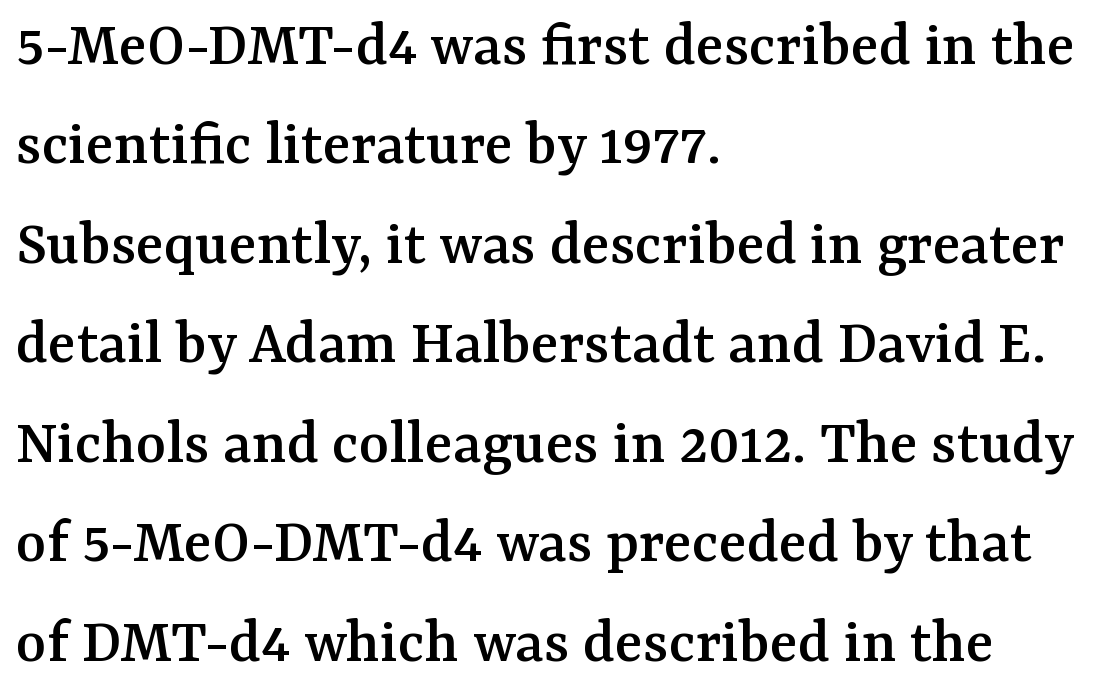
Tracking value appears to be zero — textbook default spacing. Anything drawn beneath the words? Only blank space. Looks like regular typesetting: each glyph gets only the width it needs. The type family on display is of the serif kind. Caption: multi-line text, flush left, ragged right. If you drew a line through each stem, it would be perfectly vertical.
